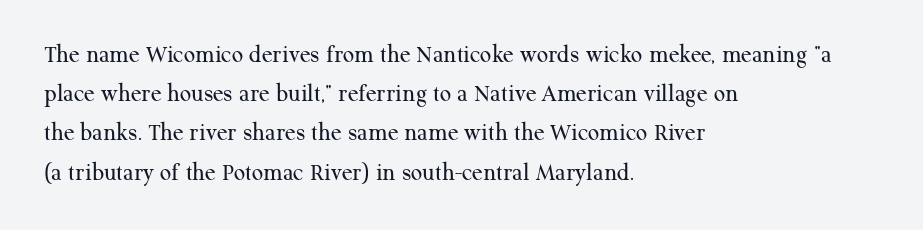
The image shows 25 px text type, upright; set left-aligned, normal line spacing (1.57x), normal letter spacing, not underlined.
